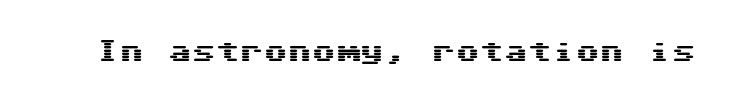
Observe the ordinary spacing: letters are neighbours, not strangers. Underline: absent. Rendered with straight, roman letterforms.
